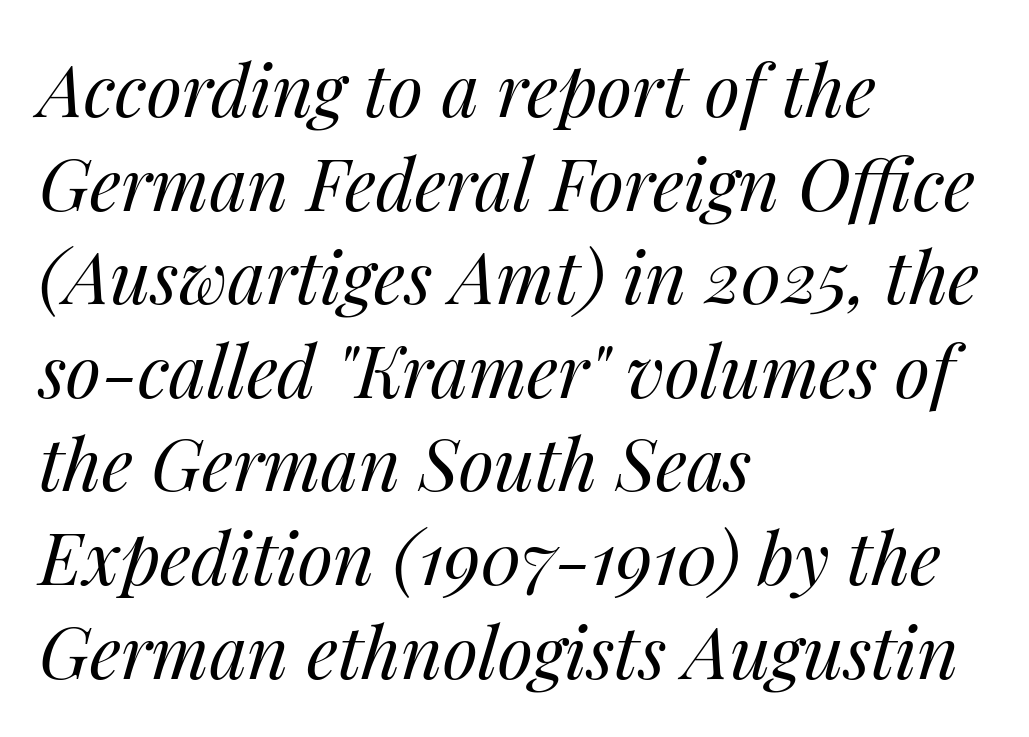
If you measured baseline to baseline, you'd find a middling distance. The face used here is proportionally spaced, like ordinary book or web type. The foot of each line stays bare and open. The tracking reads as untouched default to a designer's eye.
